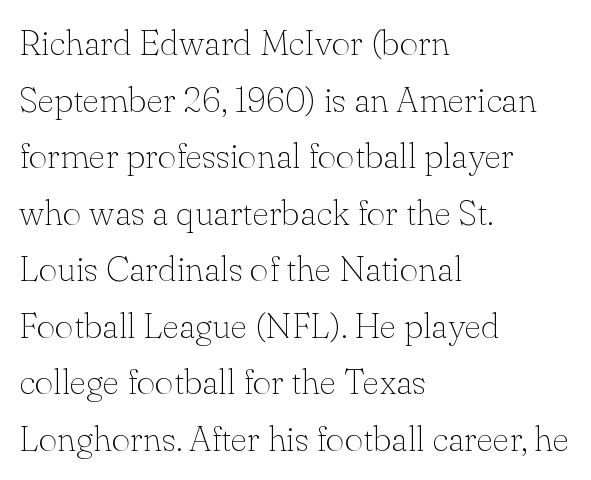
Q: Is the text bold? A: No.
Q: Is the text italic (slanted)? A: No, it is upright.
Q: Is the typeface a serif or a sans-serif typeface? A: Serif.
Q: Is the text underlined? A: No.
Q: How is the paragraph aligned? A: Left-aligned.
Q: Is the spacing between letters normal or unusually wide? A: Normal.
Q: Is the spacing between lines tight, normal or loose? A: Normal.
Q: Width (condensed, normal, or wide)? A: Normal.
Q: Stroke contrast? A: Low.
Q: x-height? A: Small.
Q: Monospaced? A: No.
